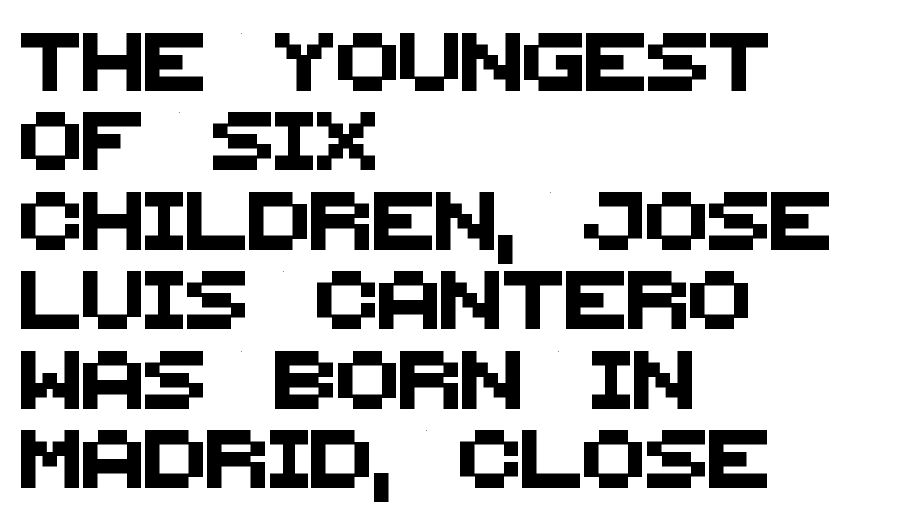
{"serif": "no", "width": "normal", "stroke_contrast": "medium", "x_height": "large", "monospaced": "no", "underline": "no", "align": "left", "line_spacing": "normal", "line_spacing_ratio": 1.37, "letter_spacing": "normal", "letter_spacing_em": 0.0, "glyph_px": 58}
